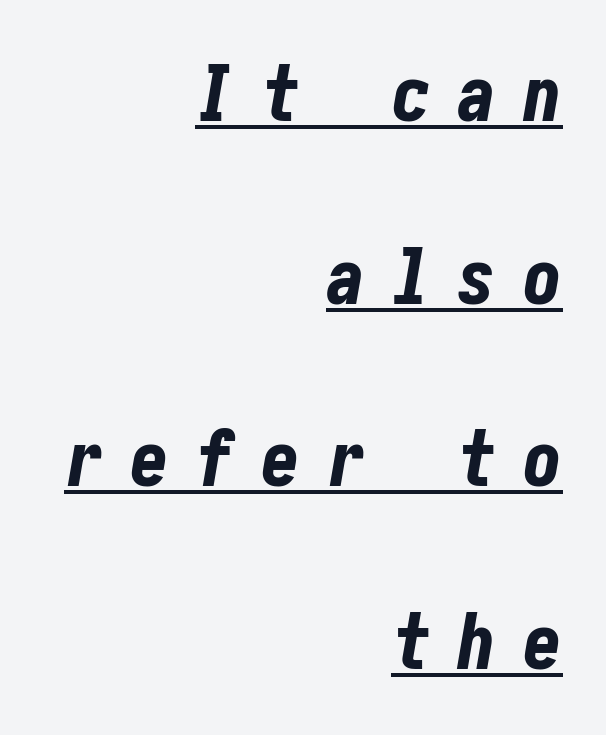
The image shows 78 px bold, condensed type, italic (leaning right); set right-aligned, loose line spacing (2.34x), unusually wide letter spacing (+0.34 em), underlined; low stroke contrast and a medium x-height.
